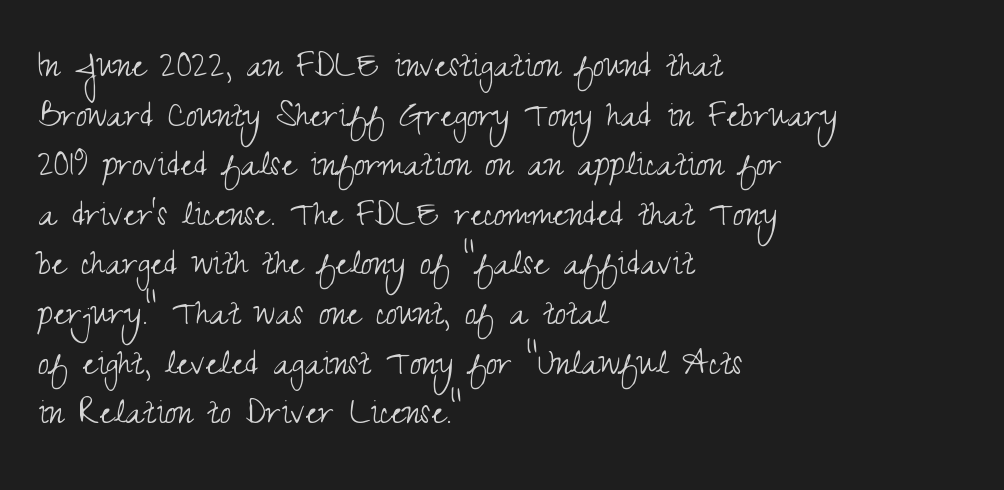
Q: Is the text bold? A: No.
Q: Is the text italic (slanted)? A: No, it is upright.
Q: Is the typeface a serif or a sans-serif typeface? A: Sans-serif.
Q: Is the text underlined? A: No.
Q: How is the paragraph aligned? A: Left-aligned.
Q: Is the spacing between letters normal or unusually wide? A: Normal.
Q: Width (condensed, normal, or wide)? A: Condensed.
Q: Stroke contrast? A: Medium.
Q: x-height? A: Small.
Q: Monospaced? A: No.
